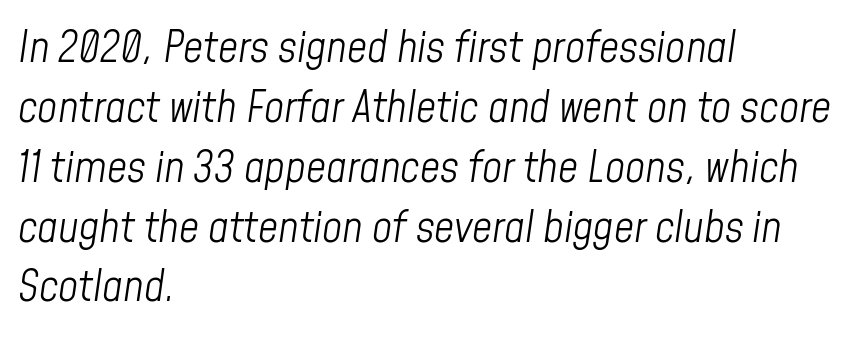
{"italic": "yes", "lean": "right", "slant_degrees": 8, "bold": "no", "weight": "light", "width": "condensed", "stroke_contrast": "low", "x_height": "medium", "monospaced": "no", "underline": "no", "align": "left", "line_spacing": "normal", "line_spacing_ratio": 1.36, "letter_spacing": "normal", "letter_spacing_em": 0.0, "glyph_px": 44}
